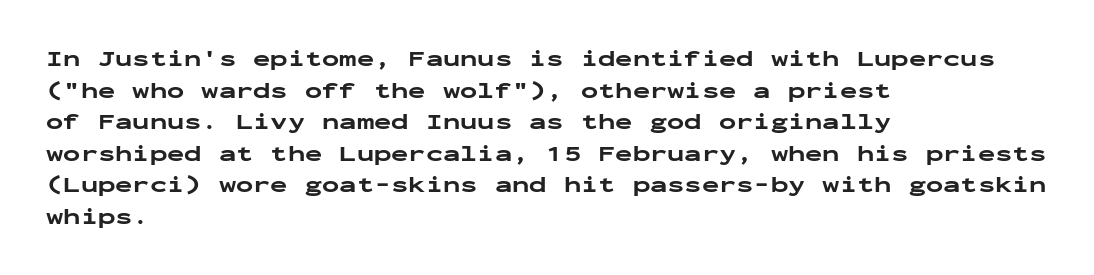
Q: Is the text bold? A: Yes.
Q: Is the text italic (slanted)? A: No, it is upright.
Q: Is the text underlined? A: No.
Q: How is the paragraph aligned? A: Left-aligned.
Q: Is the spacing between letters normal or unusually wide? A: Normal.
Q: Is the spacing between lines tight, normal or loose? A: Normal.
